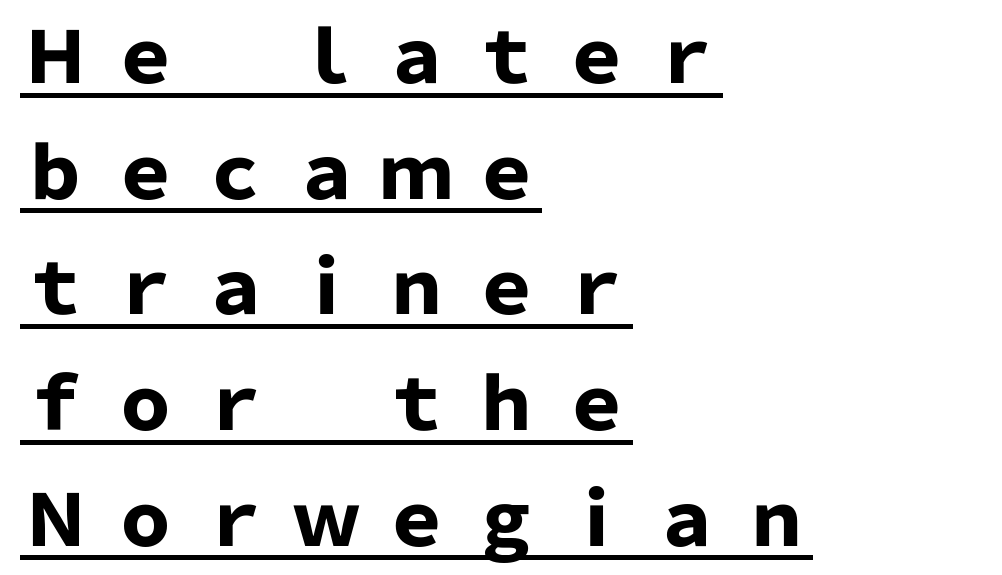
{"serif": "no", "italic": "no", "bold": "yes", "weight": "heavy", "width": "normal", "stroke_contrast": "low", "x_height": "medium", "monospaced": "no", "underline": "yes", "align": "left", "line_spacing": "normal", "line_spacing_ratio": 1.63, "letter_spacing": "wide", "letter_spacing_em": 0.27, "glyph_px": 71}
